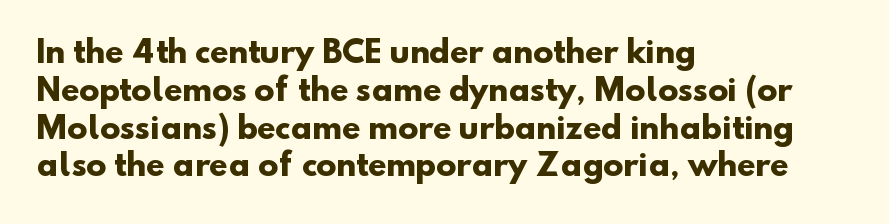
The image shows 30 px heavy sans-serif type; set left-aligned, normal line spacing (1.26x), normal letter spacing, not underlined; low stroke contrast and a small x-height.
